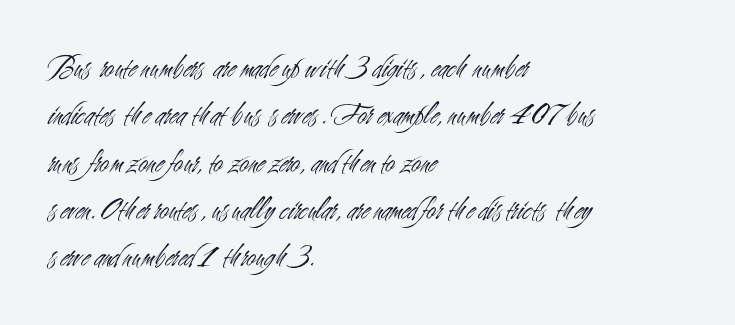
{"serif": "no", "bold": "no", "weight": "light", "width": "condensed", "stroke_contrast": "medium", "x_height": "small", "monospaced": "no", "underline": "no", "align": "left", "line_spacing": "normal", "line_spacing_ratio": 1.48, "letter_spacing": "normal", "letter_spacing_em": 0.0, "glyph_px": 32}
